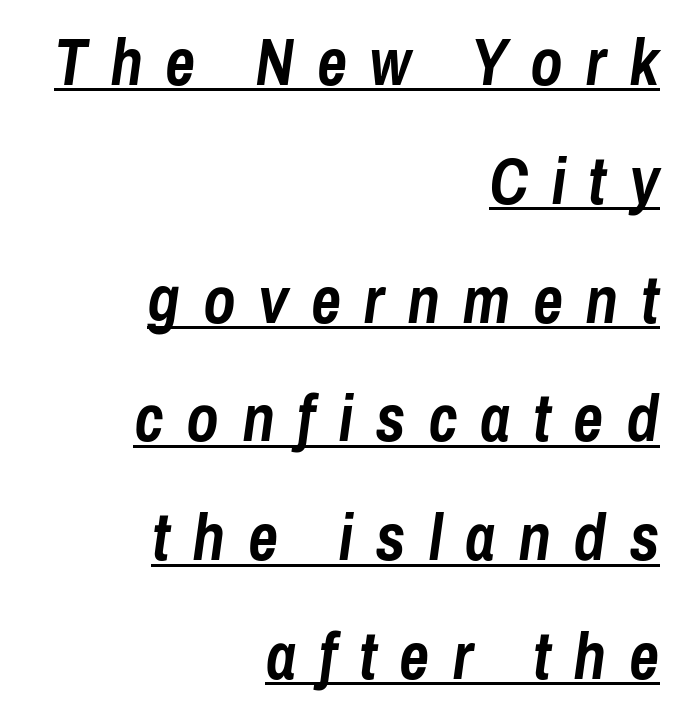
The image shows 66 px semibold, condensed type, italic (leaning right); set right-aligned, line spacing 1.8x, unusually wide letter spacing (+0.34 em), underlined; low stroke contrast and a medium x-height.
